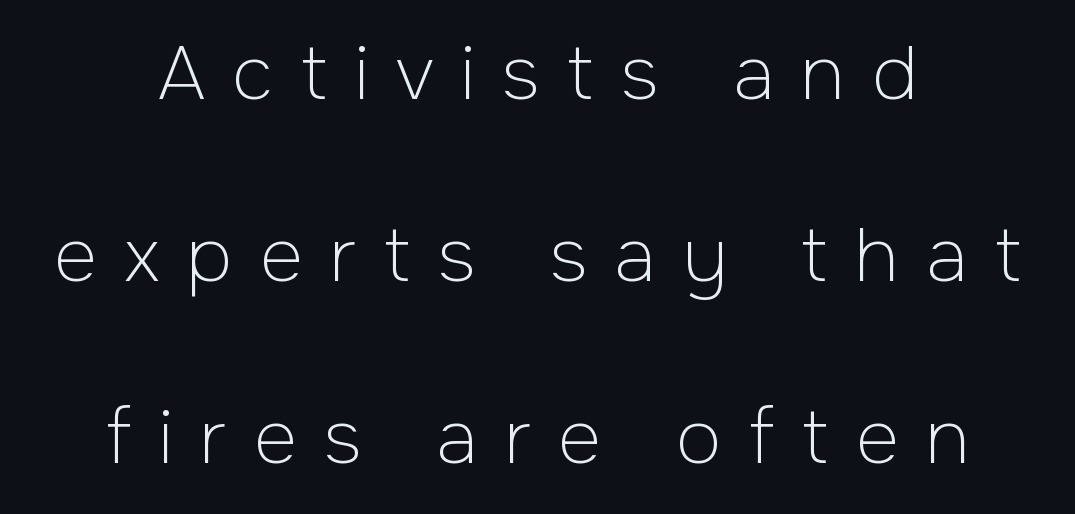
The gaps between neighbouring characters are conspicuously large. The weight tops out at a normal text grade. In terms of posture, this sample is upright. In CSS terms this would be text-align: center.
